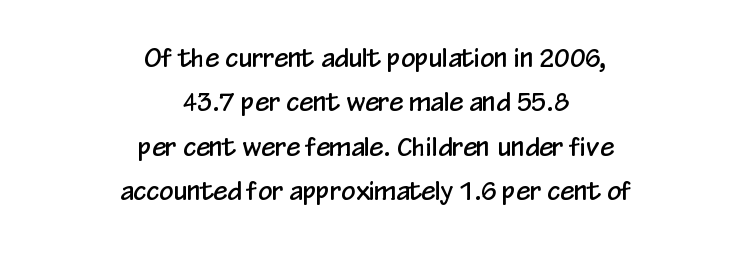
{"italic": "no", "underline": "no", "align": "center", "line_spacing_ratio": 1.78, "letter_spacing": "normal", "letter_spacing_em": 0.0, "glyph_px": 25}
